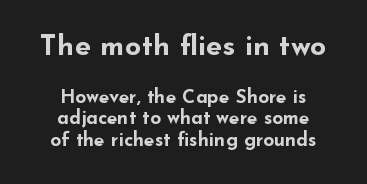
As a designer I'd log this as weight 700, bold. Look at the bottom of the vertical strokes: they stop flat, with no serifs. Do the letters lean? They stand straight. Decoration check: the copy has no underline.
